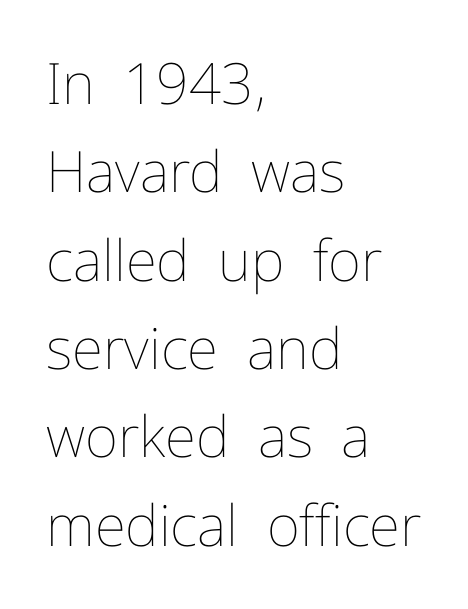
Q: Is the text bold? A: No.
Q: Is the text italic (slanted)? A: No, it is upright.
Q: Is the text underlined? A: No.
Q: How is the paragraph aligned? A: Left-aligned.
Q: Is the spacing between letters normal or unusually wide? A: Normal.
Q: Is the spacing between lines tight, normal or loose? A: Normal.
Q: Width (condensed, normal, or wide)? A: Normal.
Q: Stroke contrast? A: Low.
Q: x-height? A: Medium.
Q: Monospaced? A: No.
